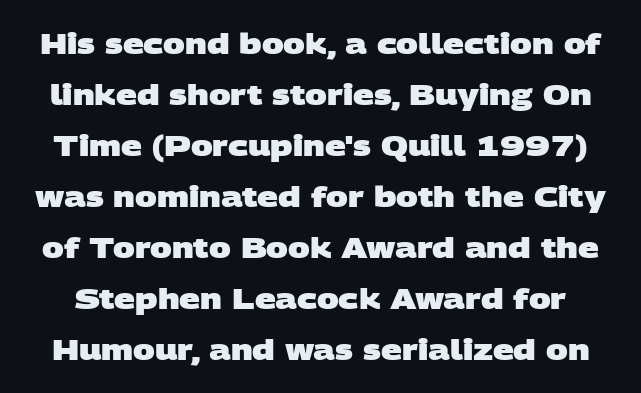
Glyph-to-glyph distance matches everyday printed text. Varying glyph widths throughout — classic text-font behaviour. In terms of weight, the rendering is a true, heavy bold. Honestly, there is no underline to notice here at all.
